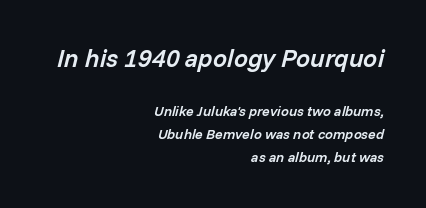
Q: Is the text bold? A: Semi-bold.
Q: Is the text italic (slanted)? A: Yes, it leans right by about 14 degrees.
Q: Is the text underlined? A: No.
Q: How is the paragraph aligned? A: Right-aligned.
Q: Is the spacing between letters normal or unusually wide? A: Normal.
Q: Is the spacing between lines tight, normal or loose? A: Normal.
Q: Which block of text is set in a larger size, the first (top) or the second (bottom)? A: The first (top) one.
